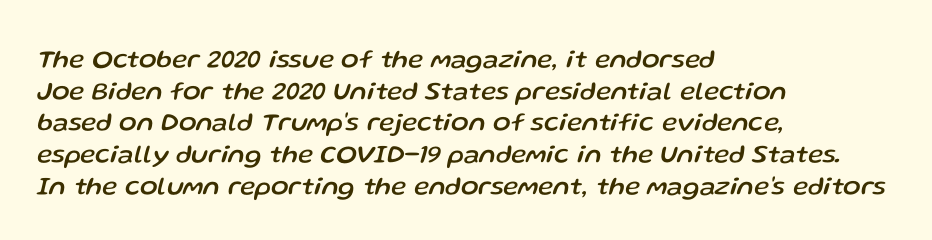
{"italic": "yes", "lean": "right", "slant_degrees": 13, "underline": "no", "align": "left", "line_spacing_ratio": 1.22, "letter_spacing": "normal", "letter_spacing_em": 0.0, "glyph_px": 26}
